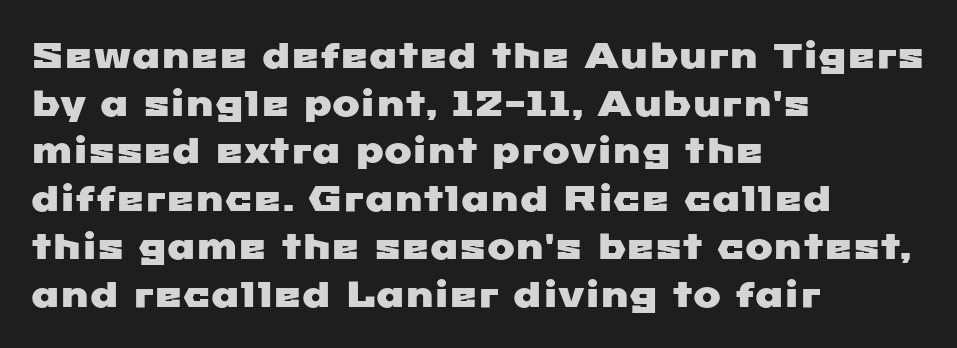
Q: Is the typeface a serif or a sans-serif typeface? A: Sans-serif.
Q: Is the text underlined? A: No.
Q: How is the paragraph aligned? A: Left-aligned.
Q: Is the spacing between letters normal or unusually wide? A: Normal.
Q: Is the spacing between lines tight, normal or loose? A: Normal.
Q: Width (condensed, normal, or wide)? A: Wide.
Q: Stroke contrast? A: Low.
Q: x-height? A: Medium.
Q: Monospaced? A: No.
